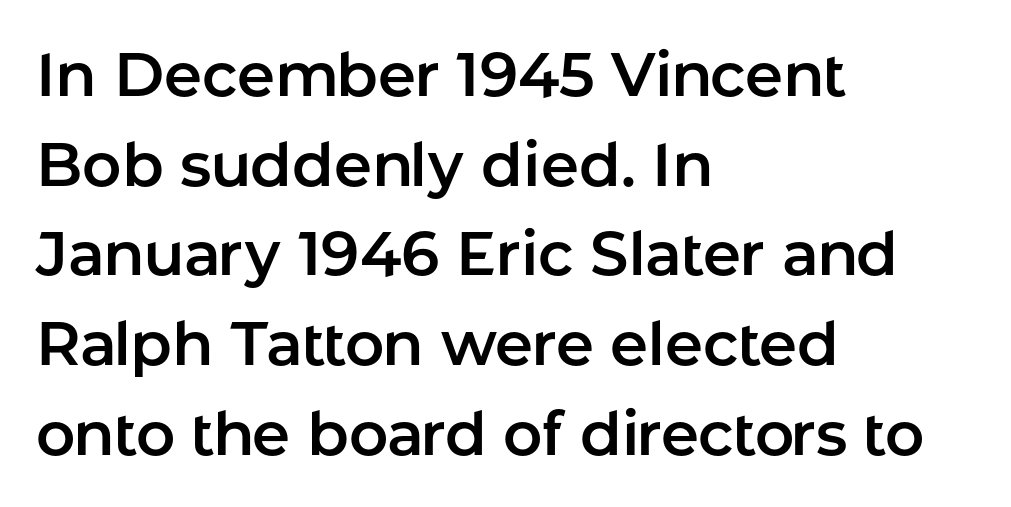
{"serif": "no", "italic": "no", "width": "normal", "stroke_contrast": "low", "x_height": "medium", "monospaced": "no", "underline": "no", "align": "left", "line_spacing": "normal", "line_spacing_ratio": 1.47, "letter_spacing": "normal", "letter_spacing_em": 0.0, "glyph_px": 61}
